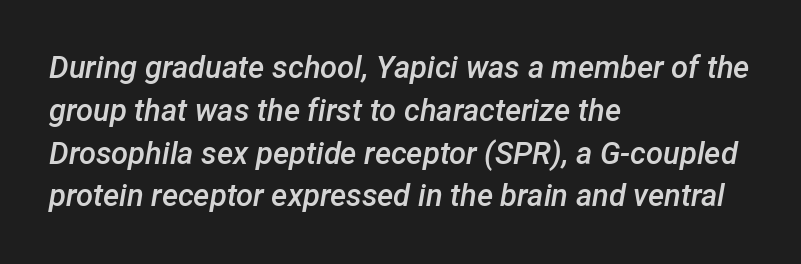
The axis of the letterforms is tilted away from vertical. The passage shown is semibold, sitting just below true bold. Looks like regular typesetting: each glyph gets only the width it needs. Line beginnings align vertically; line endings do not. Does the leading feel generous? No, just average.
